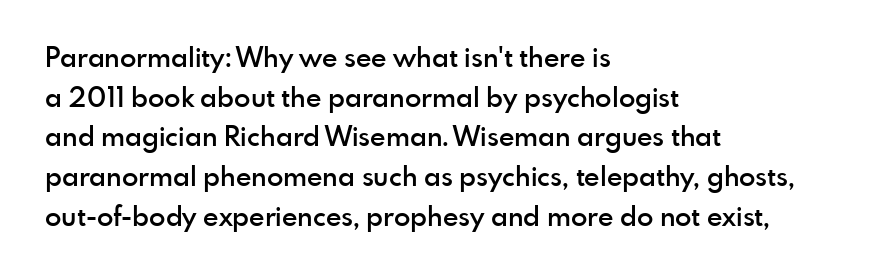
Observe the ordinary spacing: letters are neighbours, not strangers. The font's upright variant was chosen for this text. Letters rest on an invisible, unmarked baseline. The leading is moderate, giving the passage an even texture. The paragraph has a hard left edge and a soft right edge.
